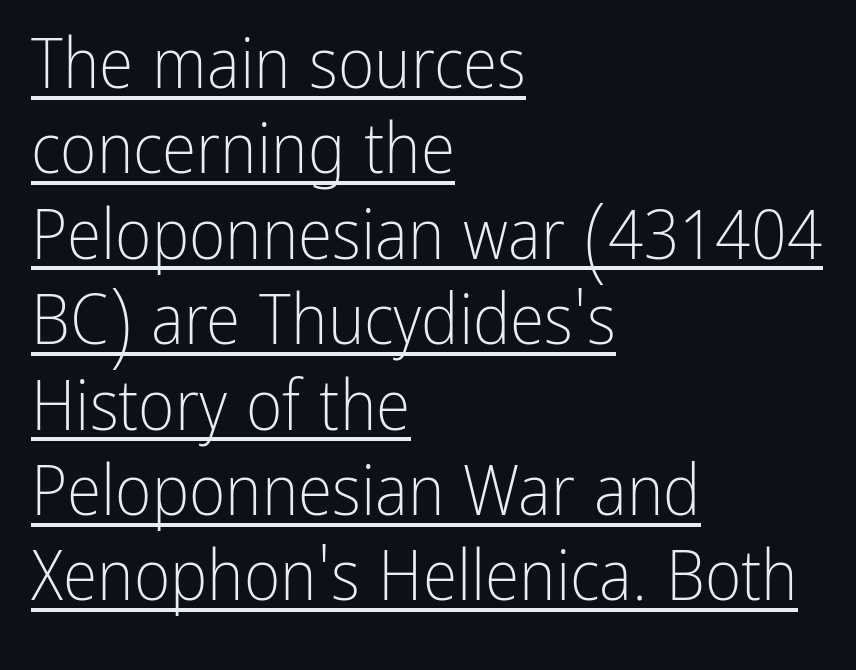
{"serif": "no", "italic": "no", "bold": "no", "weight": "light", "width": "condensed", "stroke_contrast": "low", "x_height": "medium", "monospaced": "no", "underline": "yes", "align": "left", "line_spacing_ratio": 1.22, "letter_spacing": "normal", "letter_spacing_em": 0.0, "glyph_px": 70}
